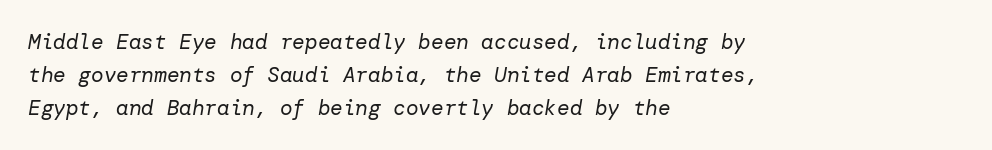
Baseline-to-baseline distance is the conventional proportion of letter height. The horizontal fit of the characters is conventional and even. Each row of text sits above clean, open space. The rendering anchors every line to the left-hand side.
